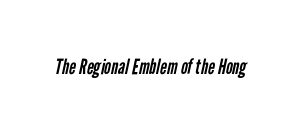
The image shows 21 px text type; set normal letter spacing, not underlined.
